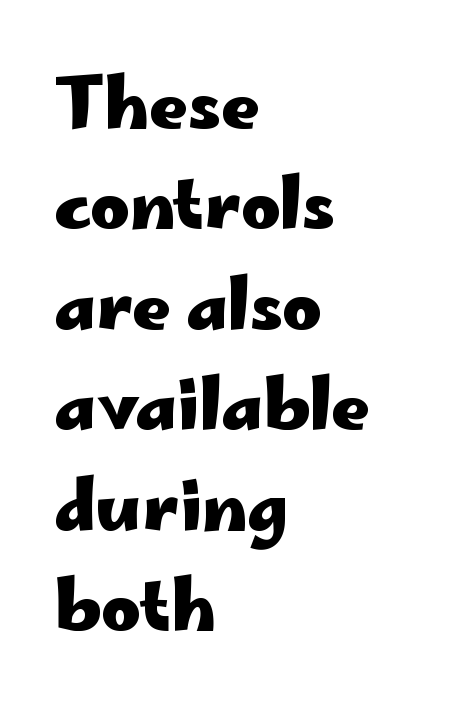
The image shows 67 px heavy, wide sans-serif type, upright; set left-aligned, normal line spacing (1.5x), normal letter spacing, not underlined; low stroke contrast and a small x-height.
